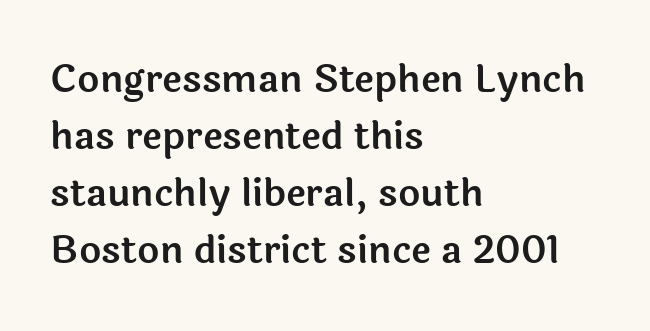
{"serif": "no", "italic": "no", "width": "normal", "x_height": "medium", "monospaced": "no", "underline": "no", "align": "left", "line_spacing": "normal", "line_spacing_ratio": 1.5, "letter_spacing": "normal", "letter_spacing_em": 0.0, "glyph_px": 38}
